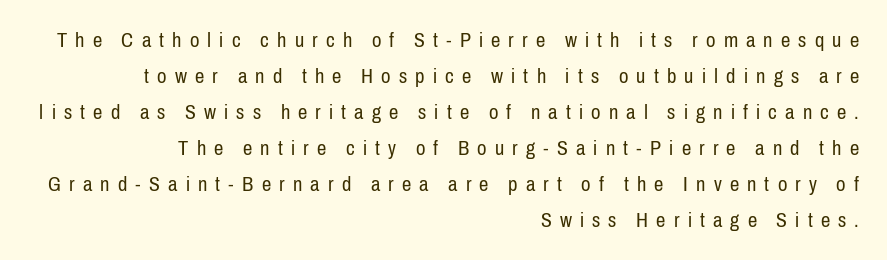
Q: Is the text bold? A: No.
Q: Is the text italic (slanted)? A: No, it is upright.
Q: Is the text underlined? A: No.
Q: How is the paragraph aligned? A: Right-aligned.
Q: Is the spacing between letters normal or unusually wide? A: Unusually wide.
